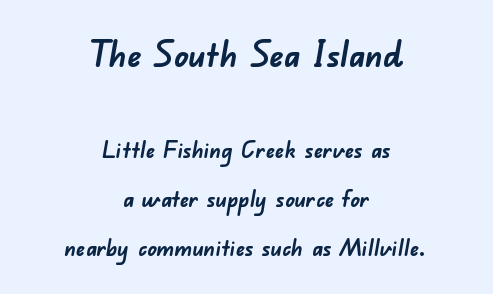
Q: Is the text bold? A: Yes.
Q: Is the typeface a serif or a sans-serif typeface? A: Sans-serif.
Q: Is the text underlined? A: No.
Q: How is the paragraph aligned? A: Centered.
Q: Is the spacing between letters normal or unusually wide? A: Normal.
Q: Is the spacing between lines tight, normal or loose? A: Loose.
Q: Which block of text is set in a larger size, the first (top) or the second (bottom)? A: The first (top) one.
Q: Width (condensed, normal, or wide)? A: Normal.
Q: Stroke contrast? A: Low.
Q: x-height? A: Small.
Q: Monospaced? A: No.
